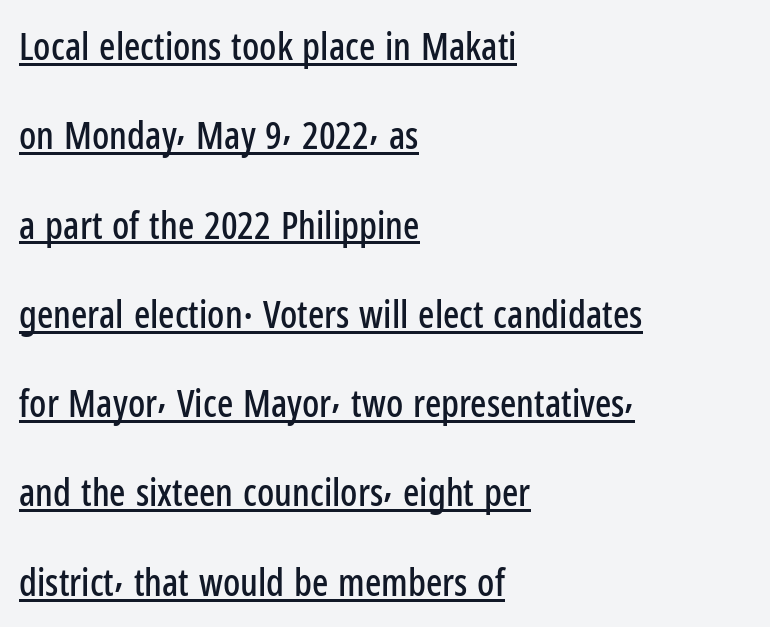
Q: Is the text italic (slanted)? A: No, it is upright.
Q: Is the typeface a serif or a sans-serif typeface? A: Sans-serif.
Q: Is the text underlined? A: Yes.
Q: How is the paragraph aligned? A: Left-aligned.
Q: Is the spacing between letters normal or unusually wide? A: Normal.
Q: Is the spacing between lines tight, normal or loose? A: Loose.
Q: Width (condensed, normal, or wide)? A: Condensed.
Q: Stroke contrast? A: Low.
Q: x-height? A: Medium.
Q: Monospaced? A: No.
